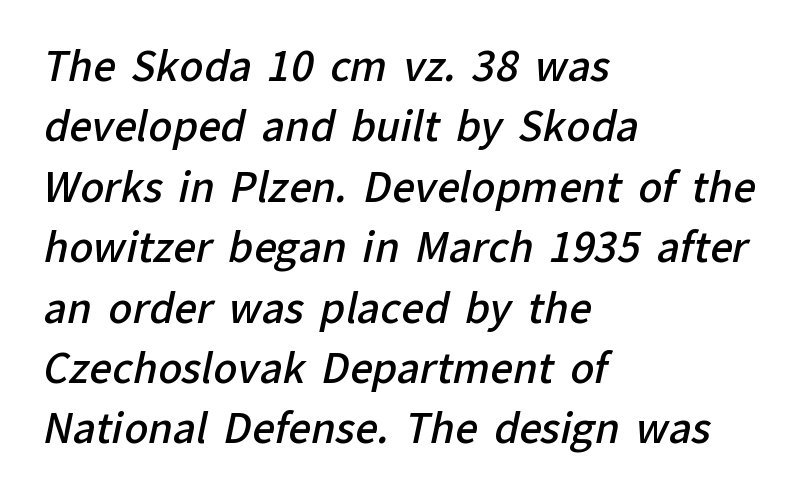
The image shows 40 px semibold sans-serif type; set left-aligned, normal line spacing (1.51x), normal letter spacing, not underlined; low stroke contrast and a medium x-height.
